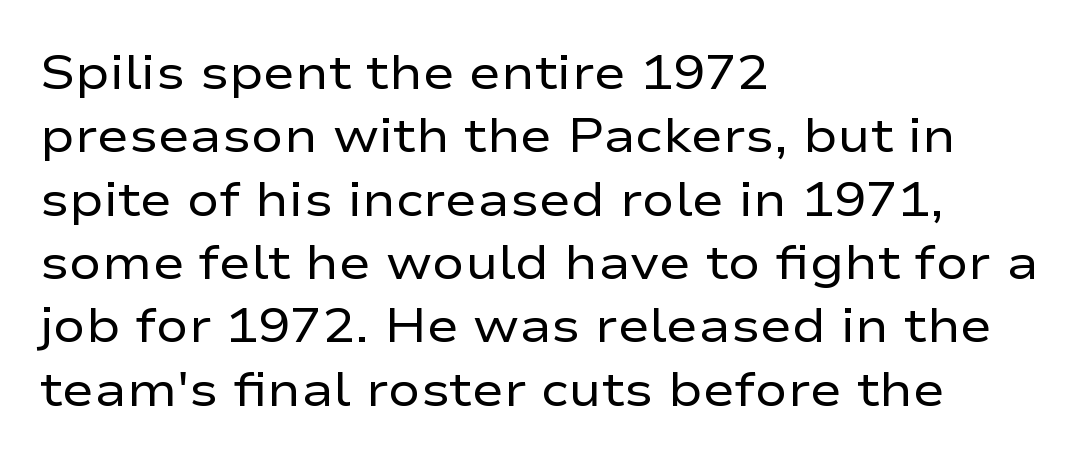
Q: Is the text bold? A: No.
Q: Is the text italic (slanted)? A: No, it is upright.
Q: Is the typeface a serif or a sans-serif typeface? A: Sans-serif.
Q: Is the text underlined? A: No.
Q: How is the paragraph aligned? A: Left-aligned.
Q: Is the spacing between letters normal or unusually wide? A: Normal.
Q: Is the spacing between lines tight, normal or loose? A: Normal.
Q: Width (condensed, normal, or wide)? A: Wide.
Q: Stroke contrast? A: Low.
Q: x-height? A: Medium.
Q: Monospaced? A: No.
